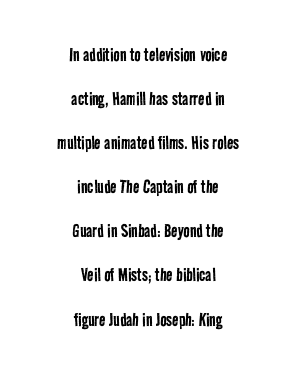
{"bold": "no", "underline": "no", "align": "center", "line_spacing": "loose", "line_spacing_ratio": 2.1, "letter_spacing": "normal", "letter_spacing_em": 0.0, "glyph_px": 21}
